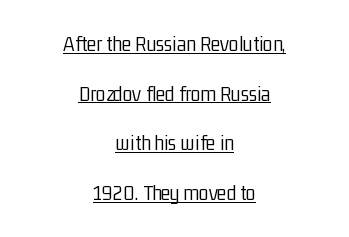
The image shows 22 px text type, upright; set centered, loose line spacing (2.26x), normal letter spacing, underlined.
